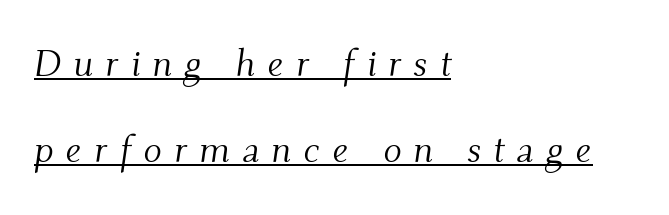
The image shows 38 px light serif type, italic (leaning right); set left-aligned, loose line spacing (2.26x), unusually wide letter spacing (+0.32 em), underlined; medium stroke contrast and a small x-height.
